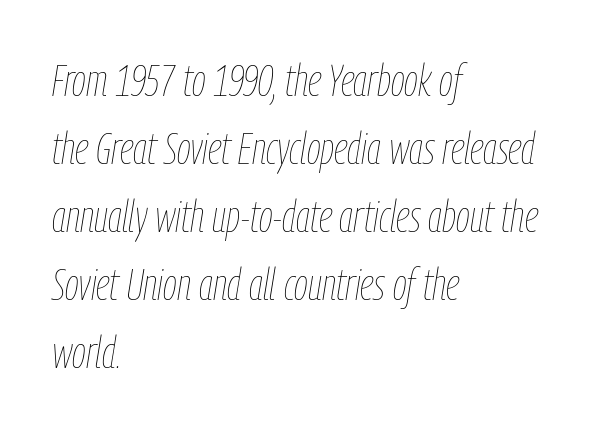
{"italic": "yes", "lean": "right", "slant_degrees": 9, "bold": "no", "weight": "thin", "width": "condensed", "stroke_contrast": "low", "x_height": "medium", "monospaced": "no", "underline": "no", "align": "left", "line_spacing": "normal", "line_spacing_ratio": 1.51, "letter_spacing": "normal", "letter_spacing_em": 0.0, "glyph_px": 45}
